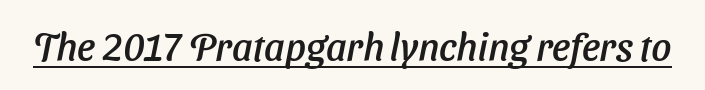
Q: Is the text italic (slanted)? A: Yes, it leans right by about 11 degrees.
Q: Is the text underlined? A: Yes.
Q: Is the spacing between letters normal or unusually wide? A: Normal.
Q: Width (condensed, normal, or wide)? A: Normal.
Q: Stroke contrast? A: Low.
Q: x-height? A: Medium.
Q: Monospaced? A: No.
